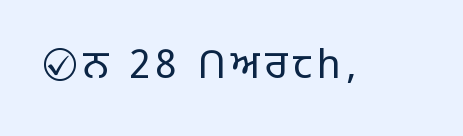
{"serif": "no", "italic": "no", "bold": "no", "weight": "light", "width": "normal", "stroke_contrast": "low", "x_height": "large", "monospaced": "no", "underline": "no", "glyph_px": 39}
